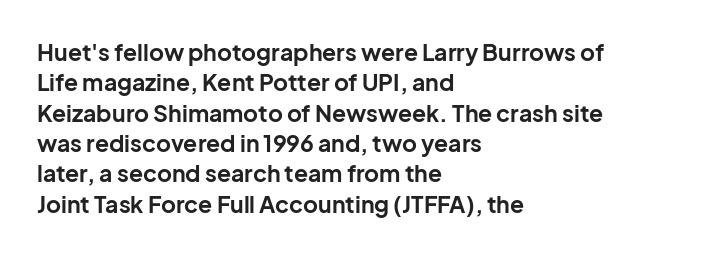
Each word holds together tightly as a unit, with standard inter-letter gaps. Typeset ragged right — the left edge is the straight one. Has an underline been added? It has not. The passage shown stacks its lines at a standard gap. A typesetter would mark this as roman, not italic. The passage shown is emphatically bold.
